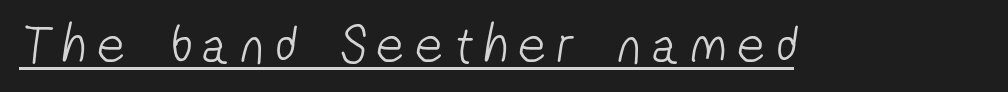
The characters display no serif detailing; their extremities are plain. Has an underline been added? It has. Character widths vary here, with narrow letters taking less room than wide ones. Observe the wide spacing: letters keep a clear distance from each other.
